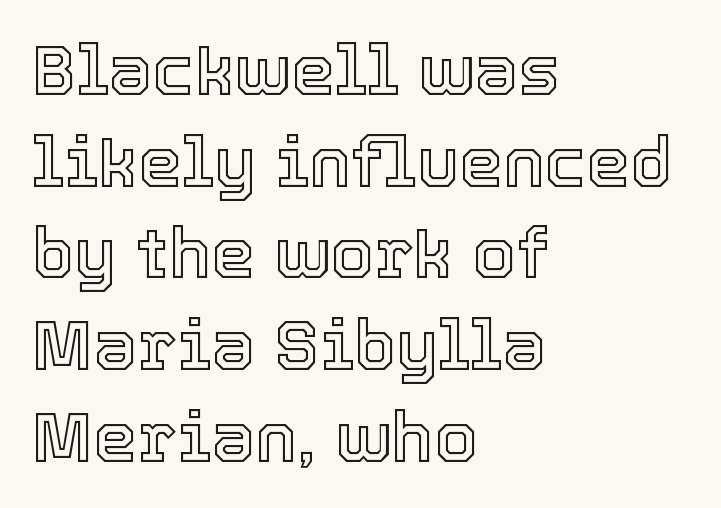
Italic: no, the glyphs are upright roman. Layout note: lines flush left. Compared with typical body copy, the letter spacing here is the same. Proportional: the letters do not fall into vertical columns.
